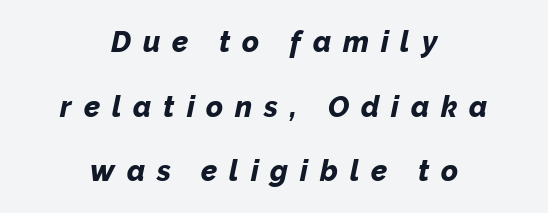
The baseline area is clear. Here the designer chose a conventional face with non-uniform glyph widths. Pretty heavy lettering here — definitely bold. The vertical gap from one line to the next is large. Quick note: italic.
